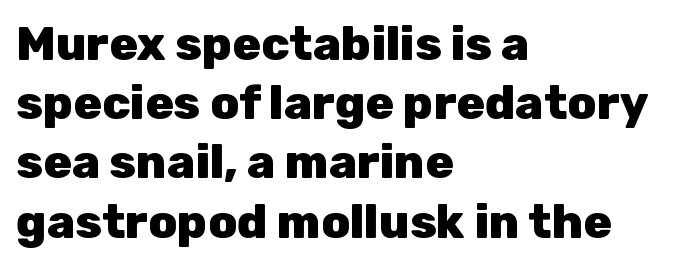
The image shows 47 px heavy sans-serif type, upright; set left-aligned, normal line spacing (1.26x), normal letter spacing, not underlined; low stroke contrast and a medium x-height.
